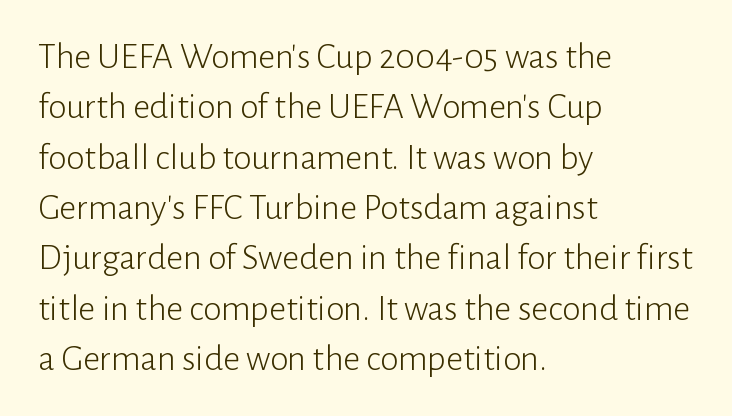
{"serif": "no", "italic": "no", "bold": "no", "weight": "light", "width": "normal", "stroke_contrast": "low", "x_height": "medium", "monospaced": "no", "underline": "no", "align": "left", "line_spacing": "normal", "line_spacing_ratio": 1.36, "letter_spacing": "normal", "letter_spacing_em": 0.0, "glyph_px": 37}
